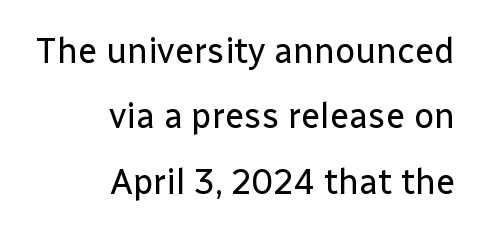
The image shows 35 px regular-weight sans-serif type, upright; set right-aligned, line spacing 1.87x, normal letter spacing, not underlined; low stroke contrast and a medium x-height.
